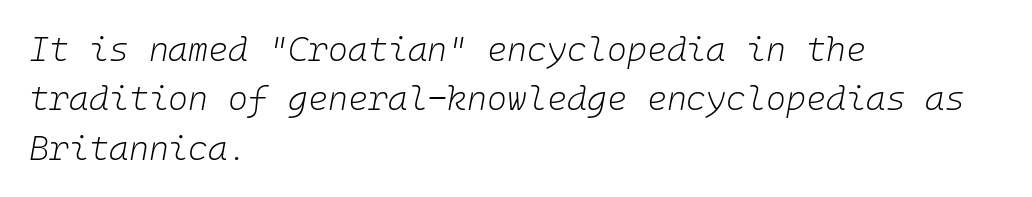
{"italic": "yes", "lean": "right", "slant_degrees": 10, "bold": "no", "weight": "light", "width": "normal", "stroke_contrast": "low", "x_height": "medium", "underline": "no", "align": "left", "line_spacing": "normal", "line_spacing_ratio": 1.45, "letter_spacing": "normal", "letter_spacing_em": 0.0, "glyph_px": 34}
